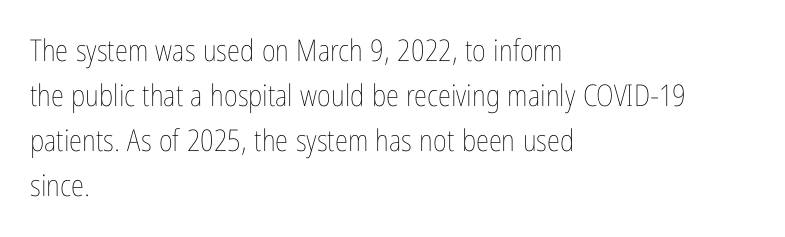
The image shows 30 px thin, condensed type, upright; set left-aligned, normal line spacing (1.5x), normal letter spacing, not underlined; low stroke contrast and a medium x-height.
